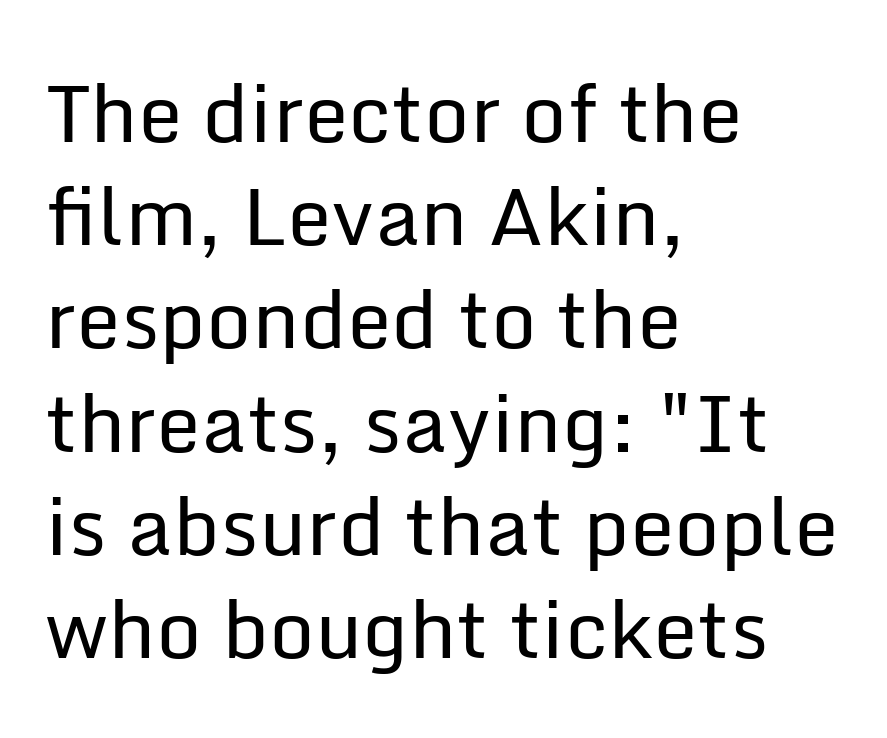
The image shows 80 px regular-weight sans-serif type, upright; set left-aligned, normal line spacing (1.29x), normal letter spacing, not underlined; low stroke contrast and a medium x-height.
